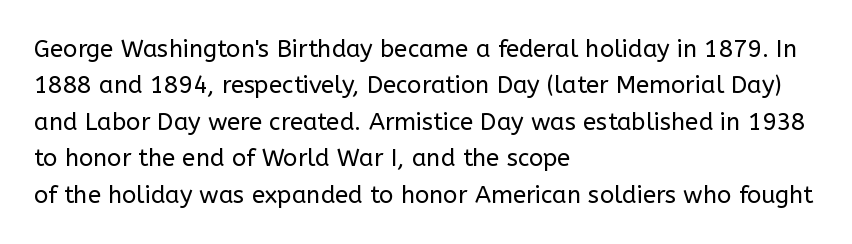
The image shows 24 px text type, upright; set left-aligned, normal line spacing (1.52x), normal letter spacing, not underlined.
